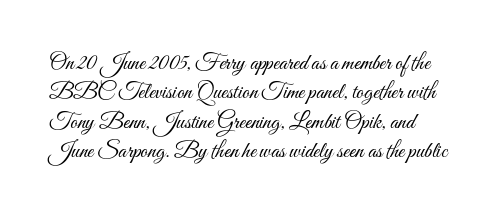
Check under the words: just untouched page. Is the type heavy? It reads as light-to-regular instead. The face used here is rendered with its standard letterfit. Normally led — the rows are evenly, conventionally spaced.
